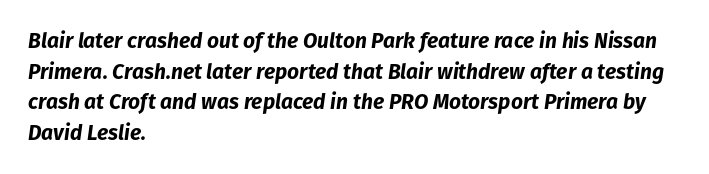
The image shows 21 px bold type, italic (leaning right); set left-aligned, normal line spacing (1.46x), normal letter spacing, not underlined.
